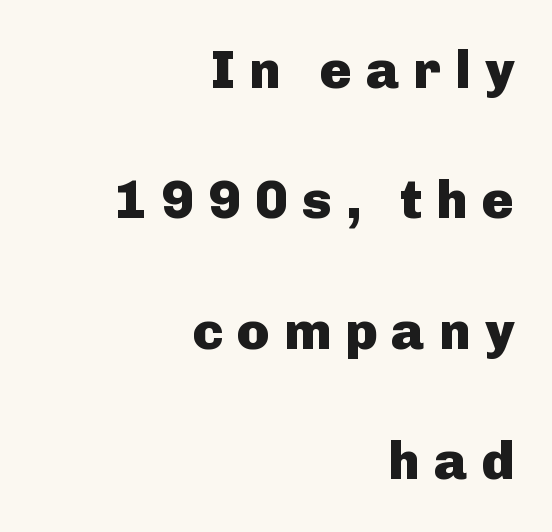
Spacing verdict: proportional, widths tailored to each character. A typesetter would label this face a sans. Rule under the text: the space is simply empty. Tracking value appears strongly positive — letters spread wide. It's the straight-up-and-down kind of type. Heft: maximum for text — a bold.
